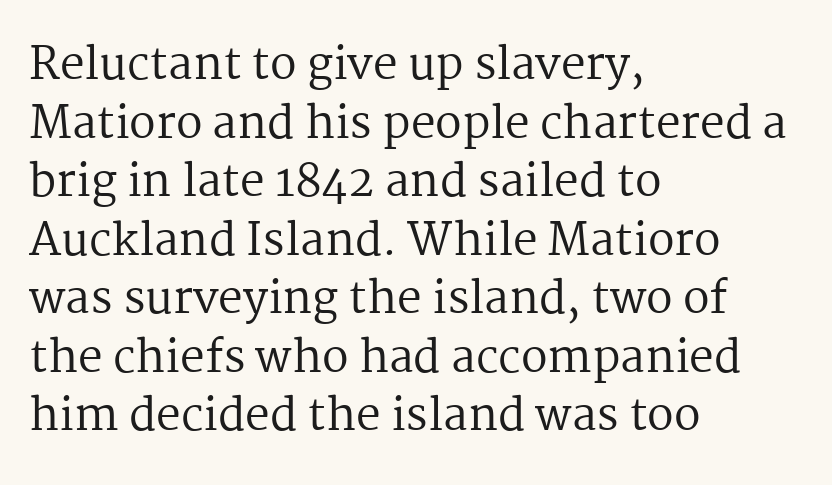
Q: Is the text bold? A: No.
Q: Is the text italic (slanted)? A: No, it is upright.
Q: Is the typeface a serif or a sans-serif typeface? A: Serif.
Q: Is the text underlined? A: No.
Q: How is the paragraph aligned? A: Left-aligned.
Q: Is the spacing between letters normal or unusually wide? A: Normal.
Q: Is the spacing between lines tight, normal or loose? A: Normal.
Q: Width (condensed, normal, or wide)? A: Normal.
Q: Stroke contrast? A: Medium.
Q: x-height? A: Medium.
Q: Monospaced? A: No.
